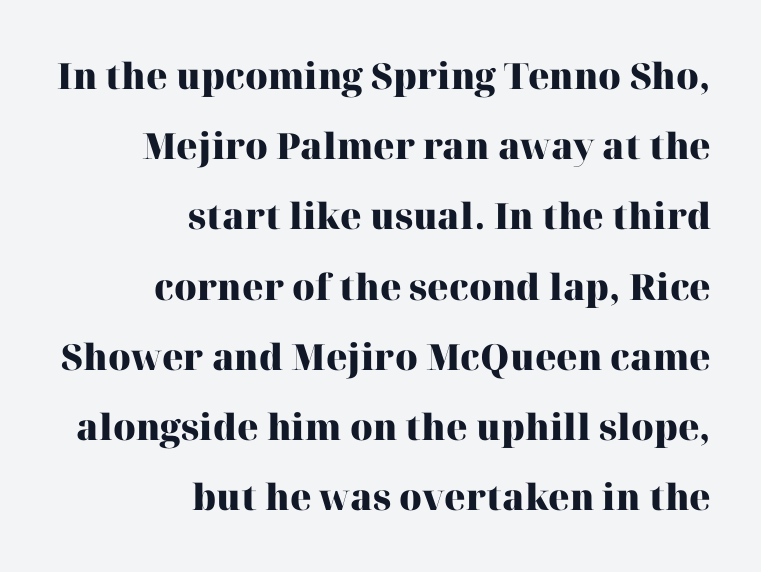
The image shows 36 px heavy serif type, upright; set right-aligned, loose line spacing (1.95x), normal letter spacing, not underlined; high stroke contrast and a medium x-height.
